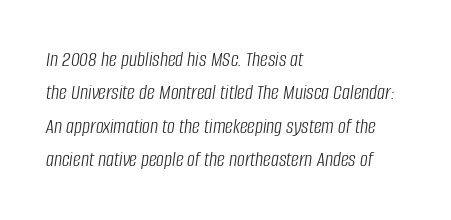
{"italic": "yes", "lean": "right", "slant_degrees": 8, "bold": "no", "underline": "no", "align": "left", "line_spacing": "normal", "line_spacing_ratio": 1.52, "letter_spacing": "normal", "letter_spacing_em": 0.0, "glyph_px": 22}
